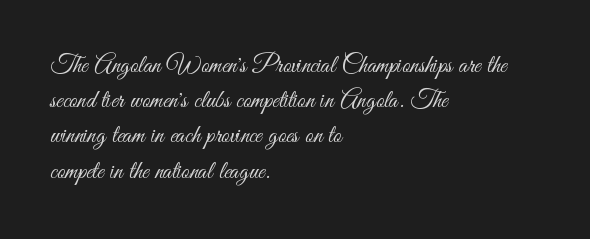
The image shows 25 px text type; set left-aligned, normal line spacing (1.41x), normal letter spacing, not underlined.
